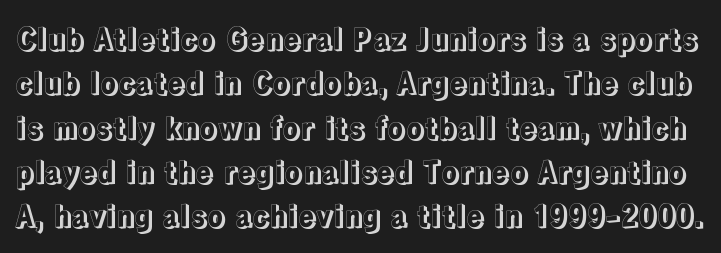
The image shows 29 px text type, upright; set normal line spacing (1.53x), normal letter spacing, not underlined; a medium x-height.
